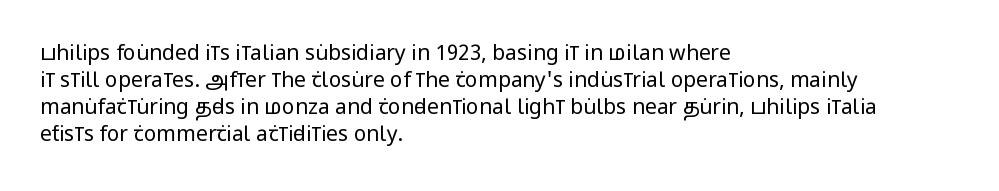
{"italic": "no", "bold": "no", "underline": "no", "align": "left", "line_spacing": "normal", "line_spacing_ratio": 1.29, "letter_spacing": "normal", "letter_spacing_em": 0.0, "glyph_px": 21}
